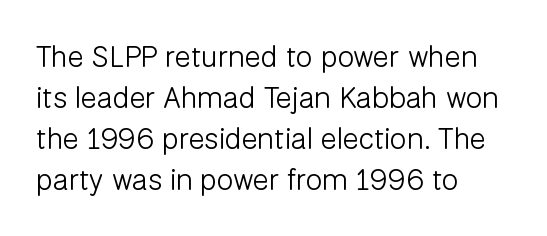
{"serif": "no", "italic": "no", "bold": "no", "weight": "light", "width": "normal", "stroke_contrast": "low", "x_height": "medium", "monospaced": "no", "underline": "no", "align": "left", "line_spacing": "normal", "line_spacing_ratio": 1.37, "letter_spacing": "normal", "letter_spacing_em": 0.0, "glyph_px": 30}
